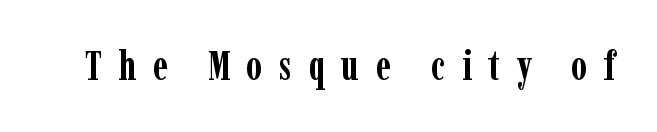
You could only call the tracking loose — the letters float apart. The type family on display is of the serif kind. Spacing verdict: proportional, widths tailored to each character. Check under the words: just untouched page. Notice how thick the strokes are: this is what a full bold looks like. Characters remain perfectly vertical along every line.
